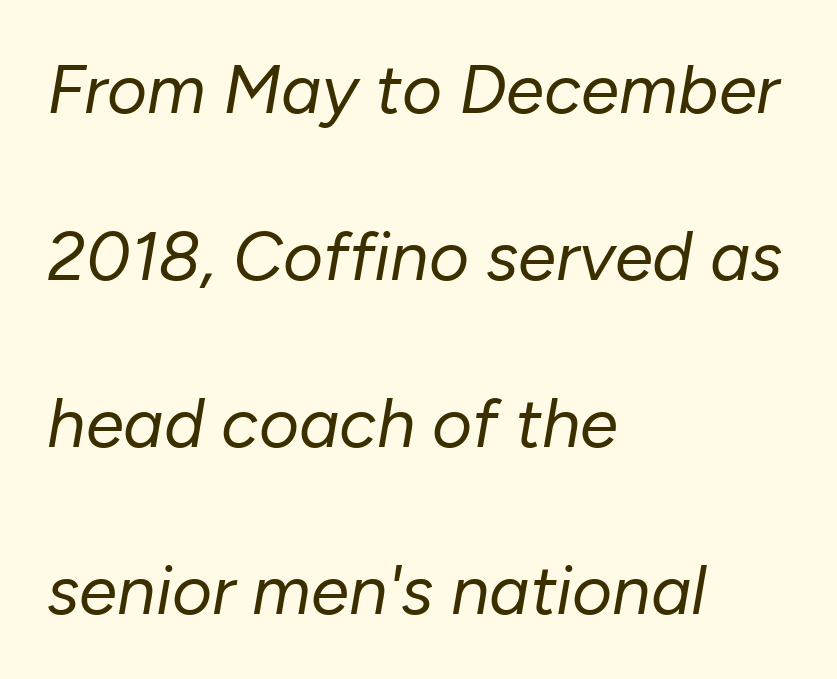
The image shows 69 px regular-weight type, italic (leaning right); set left-aligned, loose line spacing (2.42x), normal letter spacing, not underlined; low stroke contrast and a medium x-height.
